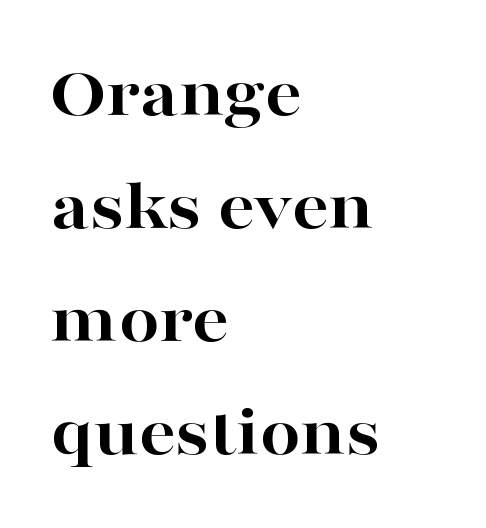
{"serif": "yes", "italic": "no", "bold": "yes", "weight": "bold", "width": "wide", "stroke_contrast": "high", "x_height": "medium", "monospaced": "no", "underline": "no", "align": "left", "line_spacing": "normal", "line_spacing_ratio": 1.55, "letter_spacing": "normal", "letter_spacing_em": 0.0, "glyph_px": 73}
